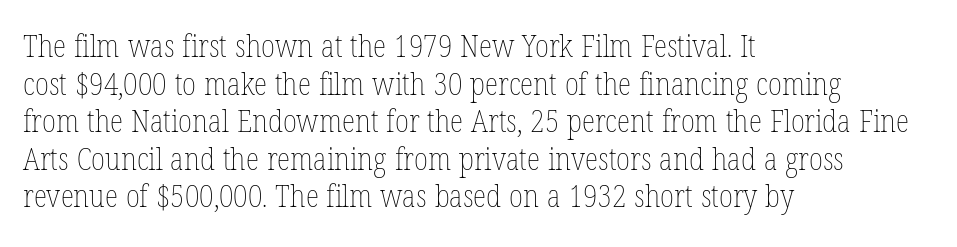
Caption: multi-line text, flush left, ragged right. The passage shown is typed in a proportional face where columns would drift. Letters rest on an invisible, unmarked baseline. Rendered with straight, roman letterforms. Stroke mass is kept to a normal reading level or below. Compared with typical body copy, the letter spacing here is the same.
